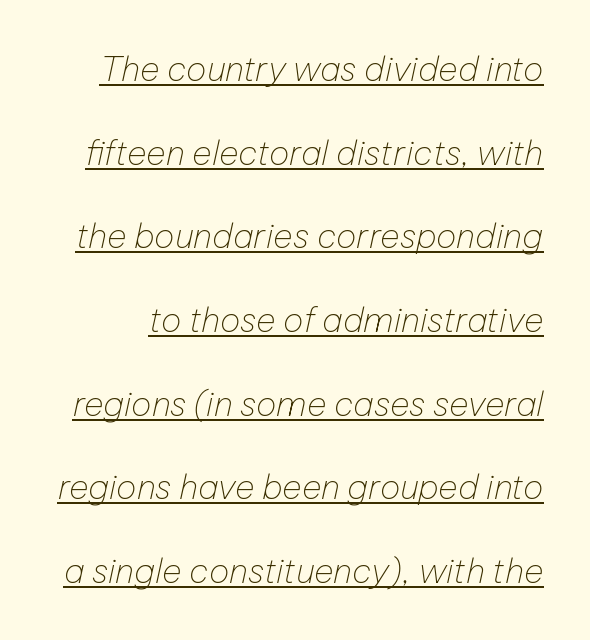
The image shows 34 px thin type, italic (leaning right); set loose line spacing (2.46x), normal letter spacing, underlined; low stroke contrast and a medium x-height.
